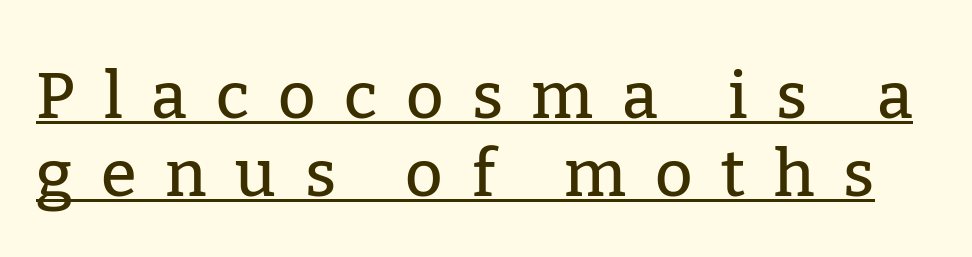
{"serif": "yes", "italic": "no", "width": "normal", "stroke_contrast": "low", "x_height": "medium", "monospaced": "no", "underline": "yes", "line_spacing_ratio": 1.2, "letter_spacing": "wide", "letter_spacing_em": 0.44, "glyph_px": 65}
